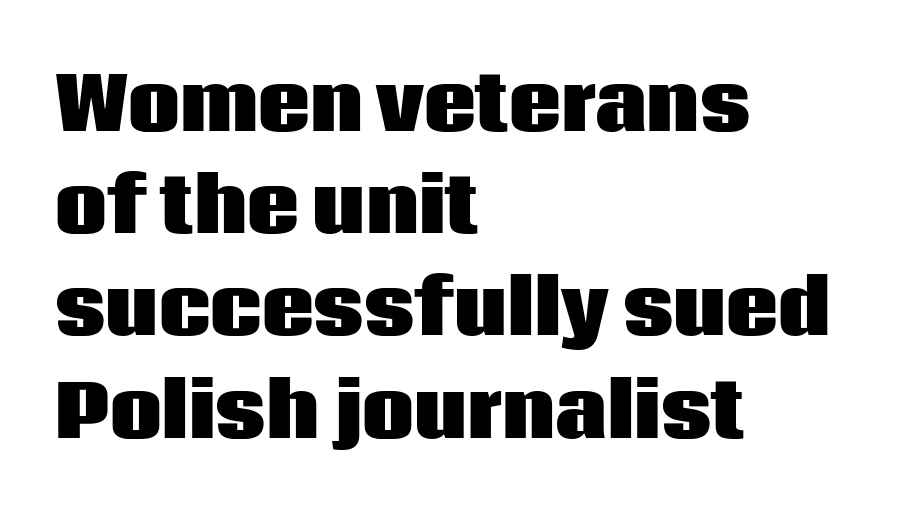
The image shows 73 px heavy sans-serif type, upright; set left-aligned, normal line spacing (1.4x), normal letter spacing, not underlined; low stroke contrast and a large x-height.
